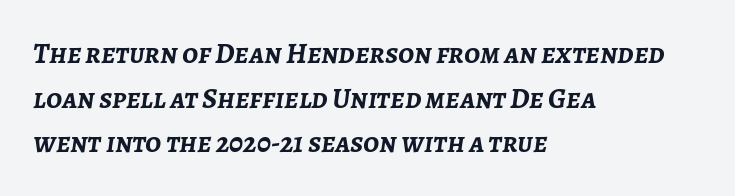
{"italic": "yes", "lean": "right", "slant_degrees": 7, "bold": "yes", "weight": "semibold", "width": "normal", "stroke_contrast": "low", "x_height": "medium", "monospaced": "no", "underline": "no", "align": "left", "line_spacing": "normal", "line_spacing_ratio": 1.54, "letter_spacing": "normal", "letter_spacing_em": 0.0, "glyph_px": 29}
